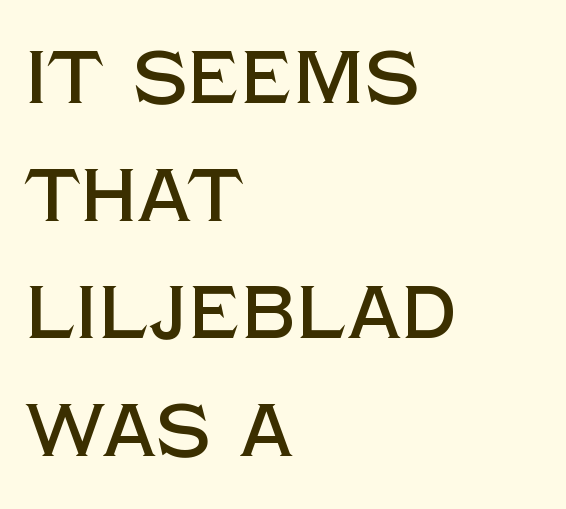
{"serif": "no", "italic": "no", "width": "normal", "x_height": "large", "monospaced": "no", "underline": "no", "align": "left", "line_spacing": "normal", "line_spacing_ratio": 1.57, "letter_spacing": "normal", "letter_spacing_em": 0.0, "glyph_px": 75}
